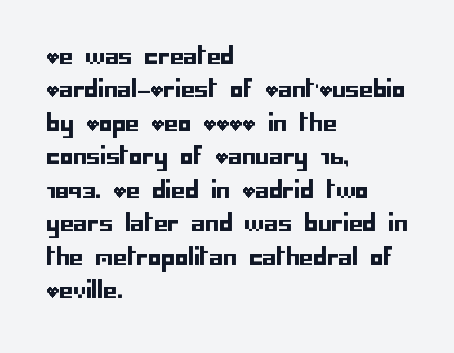
Regarding leading, the lines here are spaced in the standard way. The typography opts for an upright posture over an oblique one. Caption: multi-line text, flush left, ragged right. Nothing unusual about the tracking: characters are spaced as the font intends.
